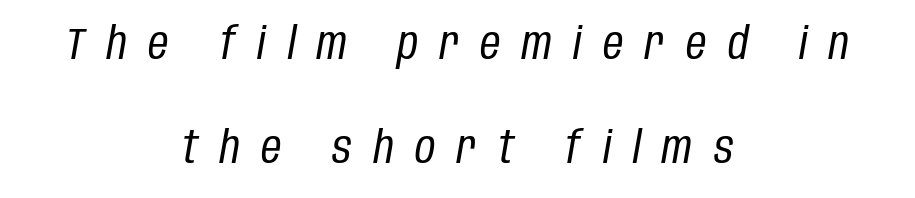
Q: Is the text bold? A: No.
Q: Is the text italic (slanted)? A: Yes, it leans right by about 10 degrees.
Q: Is the text underlined? A: No.
Q: How is the paragraph aligned? A: Centered.
Q: Is the spacing between letters normal or unusually wide? A: Unusually wide.
Q: Is the spacing between lines tight, normal or loose? A: Loose.
Q: Width (condensed, normal, or wide)? A: Condensed.
Q: Stroke contrast? A: Low.
Q: x-height? A: Large.
Q: Monospaced? A: No.
